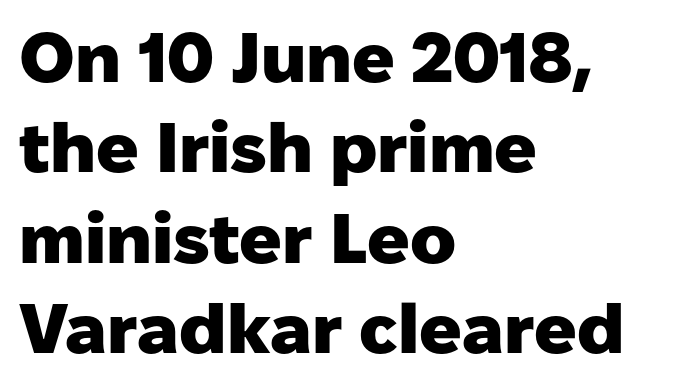
Q: Is the text bold? A: Yes.
Q: Is the text italic (slanted)? A: No, it is upright.
Q: Is the typeface a serif or a sans-serif typeface? A: Sans-serif.
Q: Is the text underlined? A: No.
Q: How is the paragraph aligned? A: Left-aligned.
Q: Is the spacing between letters normal or unusually wide? A: Normal.
Q: Is the spacing between lines tight, normal or loose? A: Normal.
Q: Width (condensed, normal, or wide)? A: Normal.
Q: Stroke contrast? A: Low.
Q: x-height? A: Medium.
Q: Monospaced? A: No.
